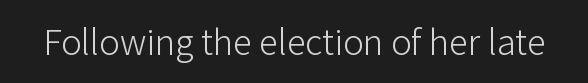
{"serif": "no", "italic": "no", "bold": "no", "weight": "light", "width": "normal", "stroke_contrast": "low", "x_height": "medium", "monospaced": "no", "underline": "no", "letter_spacing": "normal", "letter_spacing_em": 0.0, "glyph_px": 38}
